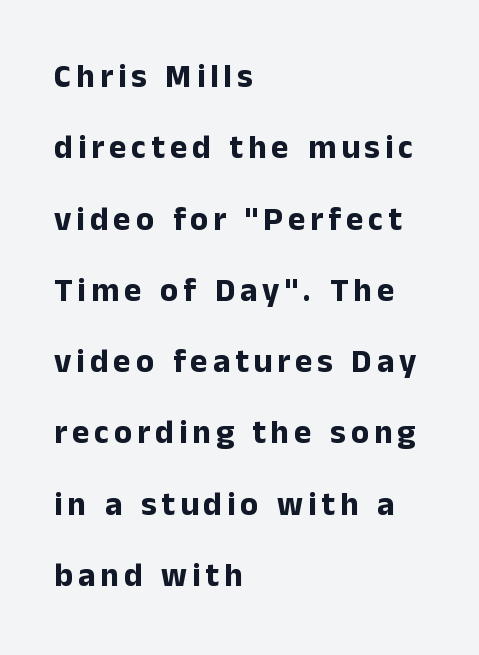
Q: Is the text bold? A: Yes.
Q: Is the text italic (slanted)? A: No, it is upright.
Q: Is the typeface a serif or a sans-serif typeface? A: Sans-serif.
Q: Is the text underlined? A: No.
Q: How is the paragraph aligned? A: Left-aligned.
Q: Is the spacing between lines tight, normal or loose? A: Loose.
Q: Width (condensed, normal, or wide)? A: Normal.
Q: Stroke contrast? A: Low.
Q: x-height? A: Medium.
Q: Monospaced? A: No.
